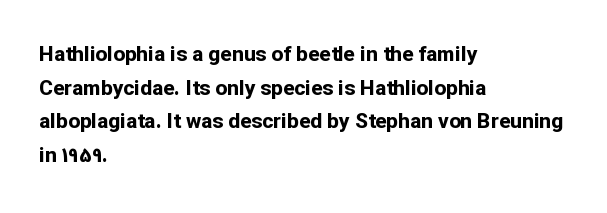
Q: Is the text bold? A: Yes.
Q: Is the text italic (slanted)? A: No, it is upright.
Q: Is the text underlined? A: No.
Q: How is the paragraph aligned? A: Left-aligned.
Q: Is the spacing between letters normal or unusually wide? A: Normal.
Q: Is the spacing between lines tight, normal or loose? A: Normal.
